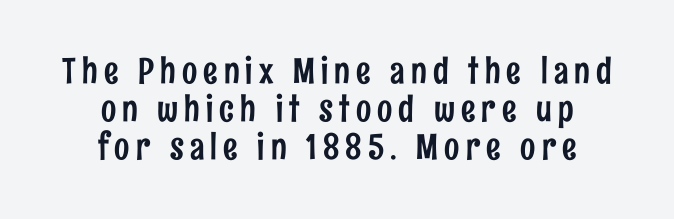
Q: Is the text italic (slanted)? A: No, it is upright.
Q: Is the typeface a serif or a sans-serif typeface? A: Sans-serif.
Q: Is the text underlined? A: No.
Q: How is the paragraph aligned? A: Centered.
Q: Is the spacing between lines tight, normal or loose? A: Tight.
Q: Width (condensed, normal, or wide)? A: Condensed.
Q: Stroke contrast? A: Low.
Q: x-height? A: Medium.
Q: Monospaced? A: No.
